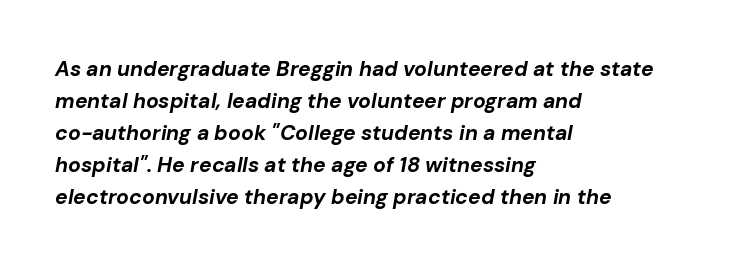
The image shows 21 px bold type, italic (leaning right); set left-aligned, normal line spacing (1.52x), normal letter spacing, not underlined.
